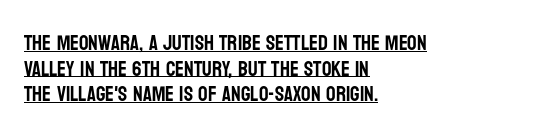
Q: Is the text italic (slanted)? A: No, it is upright.
Q: Is the text underlined? A: Yes.
Q: How is the paragraph aligned? A: Left-aligned.
Q: Is the spacing between letters normal or unusually wide? A: Normal.
